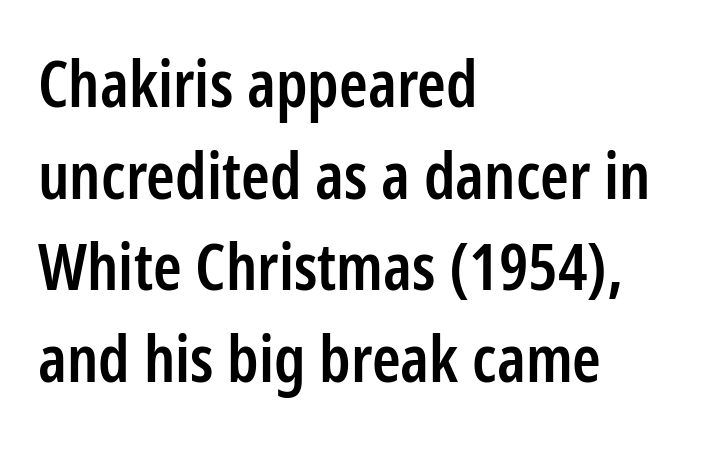
{"serif": "no", "italic": "no", "bold": "semi", "weight": "semibold", "width": "condensed", "stroke_contrast": "low", "x_height": "medium", "monospaced": "no", "underline": "no", "align": "left", "line_spacing": "normal", "line_spacing_ratio": 1.41, "letter_spacing": "normal", "letter_spacing_em": 0.0, "glyph_px": 65}
